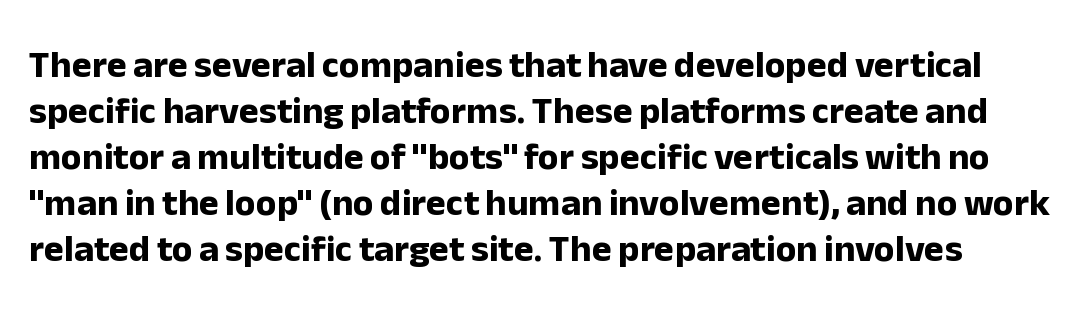
Q: Is the text bold? A: Yes.
Q: Is the text italic (slanted)? A: No, it is upright.
Q: Is the typeface a serif or a sans-serif typeface? A: Sans-serif.
Q: Is the text underlined? A: No.
Q: Is the spacing between letters normal or unusually wide? A: Normal.
Q: Width (condensed, normal, or wide)? A: Normal.
Q: Stroke contrast? A: Low.
Q: x-height? A: Medium.
Q: Monospaced? A: No.
